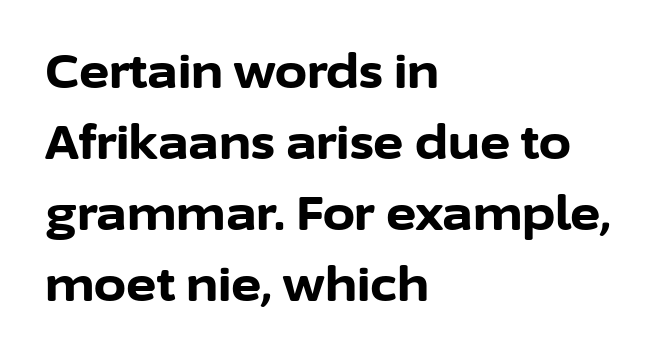
What weight is shown? A full bold with thick strokes. Here the glyphs are tracked normally, forming tight word shapes. The letters carry no serifs — their stems end cleanly without finishing strokes. The rag falls on the right side of this text block.
